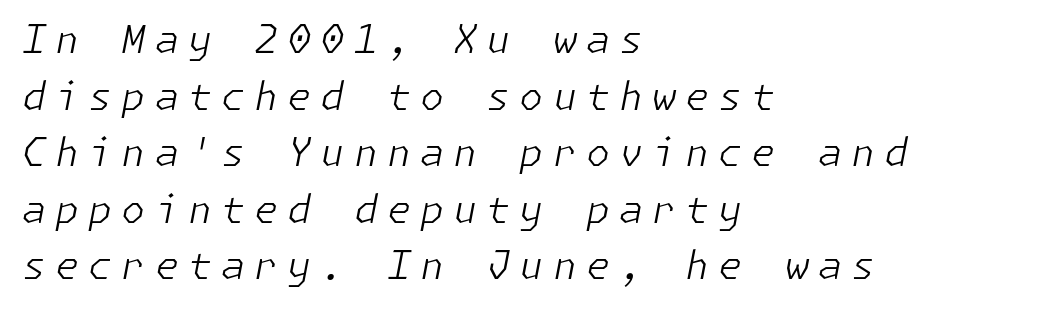
The image shows 39 px light type, italic (leaning right); set left-aligned, normal line spacing (1.45x), unusually wide letter spacing (+0.23 em), not underlined; low stroke contrast and a medium x-height.
